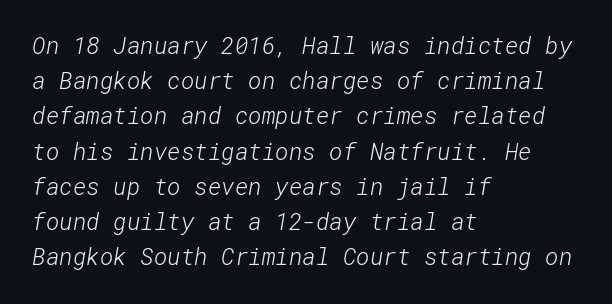
The image shows 23 px text type; set left-aligned, normal line spacing (1.53x), normal letter spacing, not underlined.
